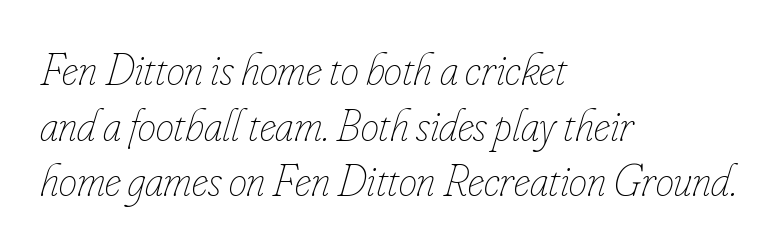
Q: Is the text bold? A: No.
Q: Is the text italic (slanted)? A: Yes, it leans right by about 16 degrees.
Q: Is the text underlined? A: No.
Q: How is the paragraph aligned? A: Left-aligned.
Q: Is the spacing between letters normal or unusually wide? A: Normal.
Q: Width (condensed, normal, or wide)? A: Condensed.
Q: Stroke contrast? A: Low.
Q: x-height? A: Small.
Q: Monospaced? A: No.
